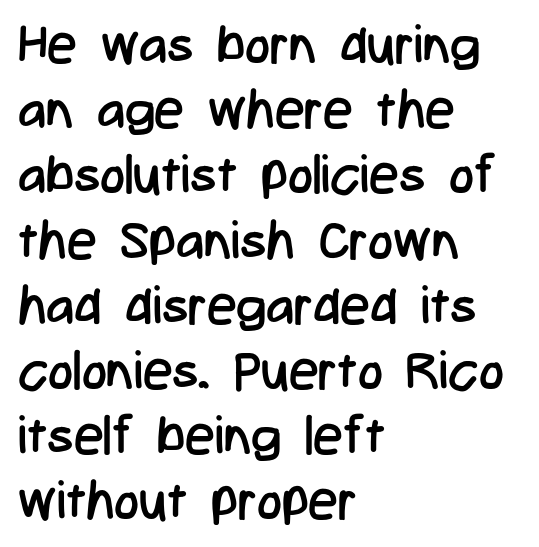
{"serif": "no", "italic": "no", "bold": "no", "weight": "regular", "width": "condensed", "stroke_contrast": "low", "x_height": "medium", "monospaced": "no", "underline": "no", "align": "left", "line_spacing_ratio": 1.23, "letter_spacing": "normal", "letter_spacing_em": 0.0, "glyph_px": 53}
